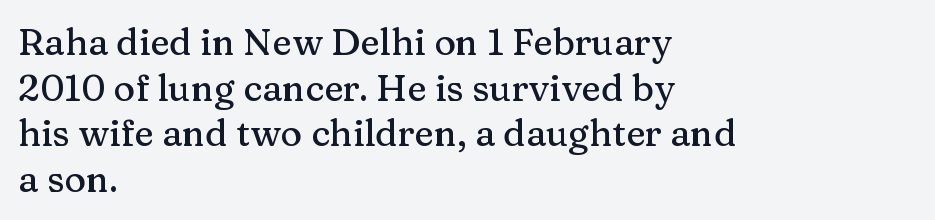
There is no visible air inserted between adjacent glyphs. The passage shown is not underscored anywhere. Note the varied advance widths — an 'i' is clearly narrower than an 'm'. A typesetter would mark this as roman, not italic. The letters carry serifs — small finishing strokes at the ends of their stems. The lines are quadded left.
